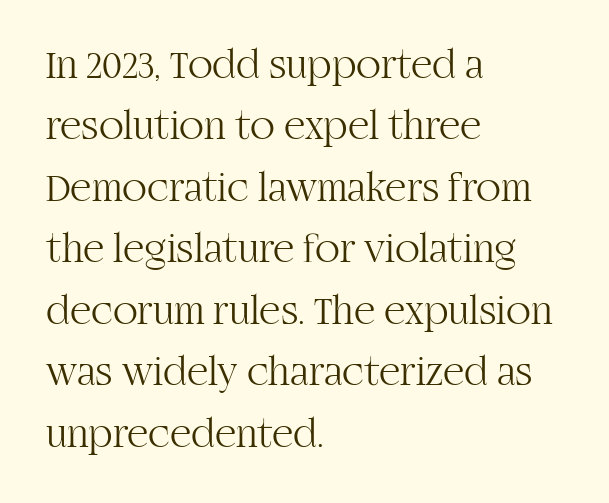
The image shows 41 px light serif type, upright; set left-aligned, normal line spacing (1.5x), normal letter spacing, not underlined; high stroke contrast and a large x-height.
